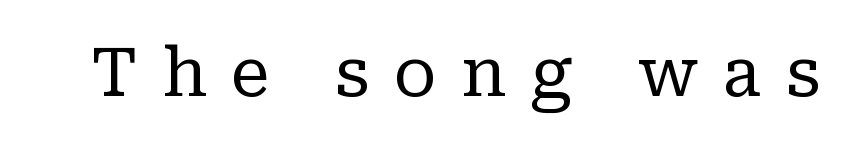
Q: Is the text bold? A: No.
Q: Is the text italic (slanted)? A: No, it is upright.
Q: Is the typeface a serif or a sans-serif typeface? A: Serif.
Q: Is the text underlined? A: No.
Q: Is the spacing between letters normal or unusually wide? A: Unusually wide.
Q: Width (condensed, normal, or wide)? A: Normal.
Q: Stroke contrast? A: Low.
Q: x-height? A: Medium.
Q: Monospaced? A: No.
